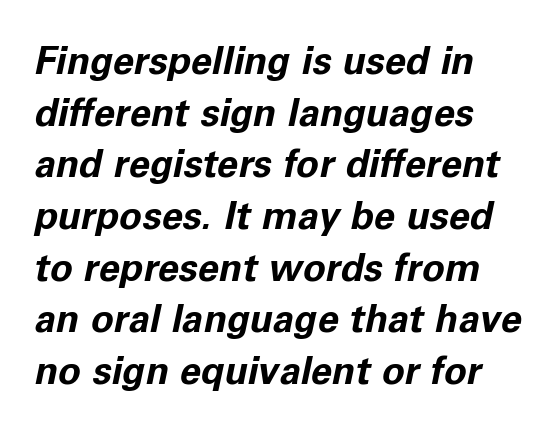
The image shows 38 px bold type, italic (leaning right); set left-aligned, normal line spacing (1.36x), normal letter spacing, not underlined; low stroke contrast and a medium x-height.
